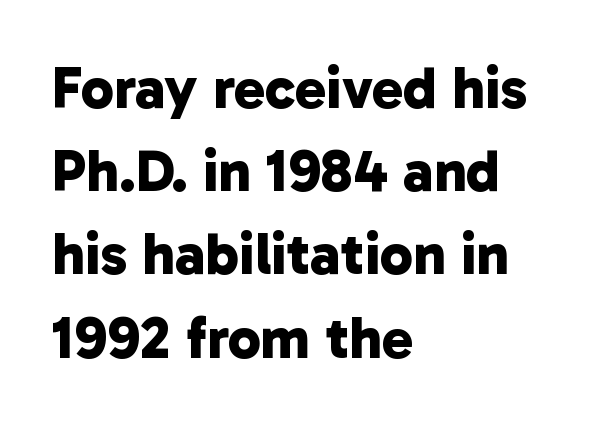
Q: Is the text bold? A: Yes.
Q: Is the typeface a serif or a sans-serif typeface? A: Sans-serif.
Q: Is the text underlined? A: No.
Q: How is the paragraph aligned? A: Left-aligned.
Q: Is the spacing between letters normal or unusually wide? A: Normal.
Q: Is the spacing between lines tight, normal or loose? A: Normal.
Q: Width (condensed, normal, or wide)? A: Normal.
Q: Stroke contrast? A: Low.
Q: x-height? A: Medium.
Q: Monospaced? A: No.
